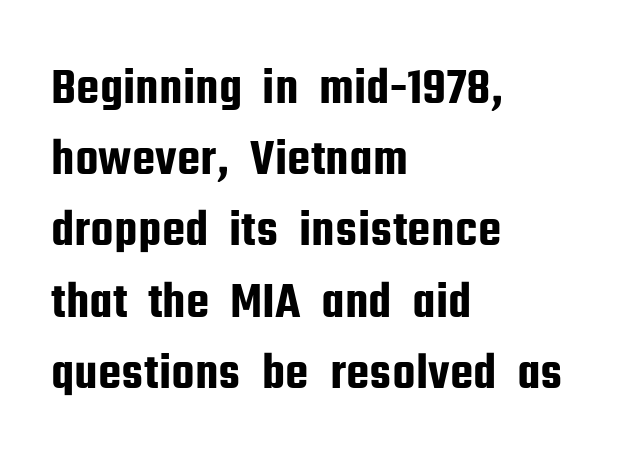
Q: Is the text italic (slanted)? A: No, it is upright.
Q: Is the typeface a serif or a sans-serif typeface? A: Sans-serif.
Q: Is the text underlined? A: No.
Q: How is the paragraph aligned? A: Left-aligned.
Q: Is the spacing between letters normal or unusually wide? A: Normal.
Q: Is the spacing between lines tight, normal or loose? A: Normal.
Q: Width (condensed, normal, or wide)? A: Condensed.
Q: Stroke contrast? A: Low.
Q: x-height? A: Medium.
Q: Monospaced? A: No.
